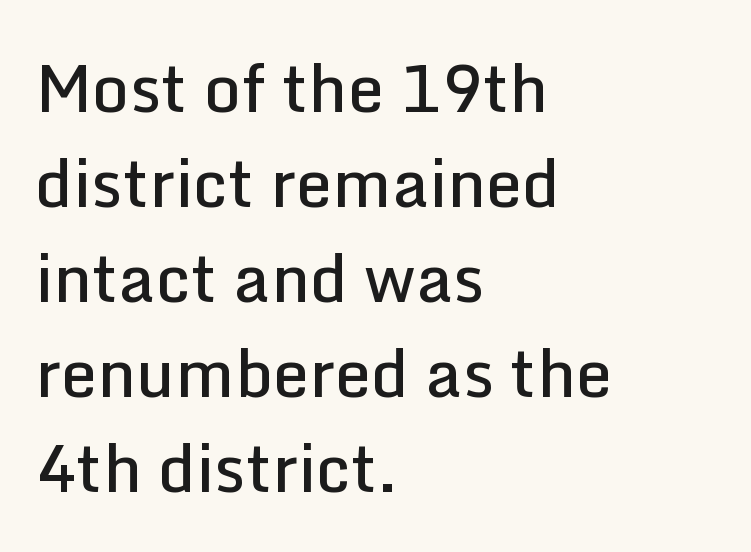
Decoration check: the copy has no underline. Students, note that the glyphs here touch the page at normal intervals. The compositor pushed each line to the left boundary. The font family rendered here belongs to the sans-serif group.
